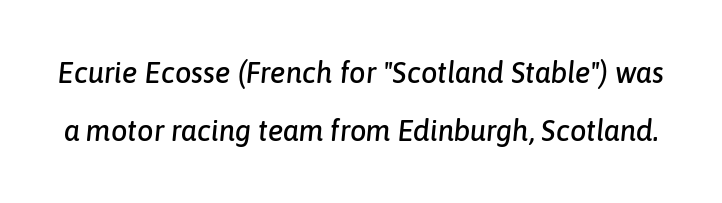
The zone under the glyphs is completely vacant. The face used here is proportionally spaced, like ordinary book or web type. In terms of letterspacing, this is plain default setting. What's the leading like? Stretched, with rows far apart. The axis of the letterforms is tilted away from vertical.
